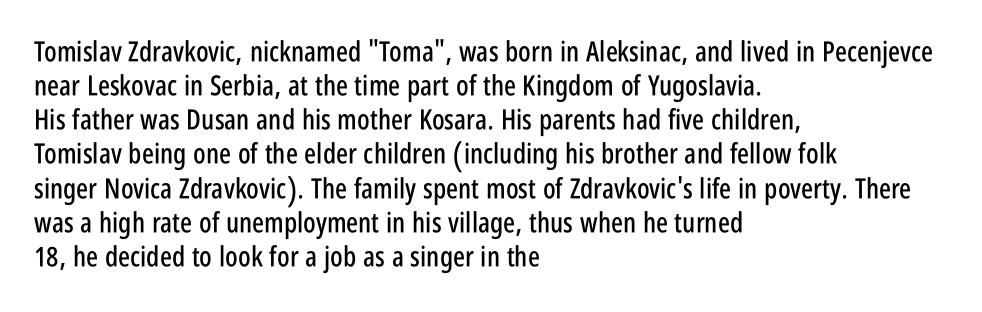
The image shows 28 px condensed sans-serif type, upright; set left-aligned, line spacing 1.22x, normal letter spacing, not underlined; low stroke contrast and a large x-height.
